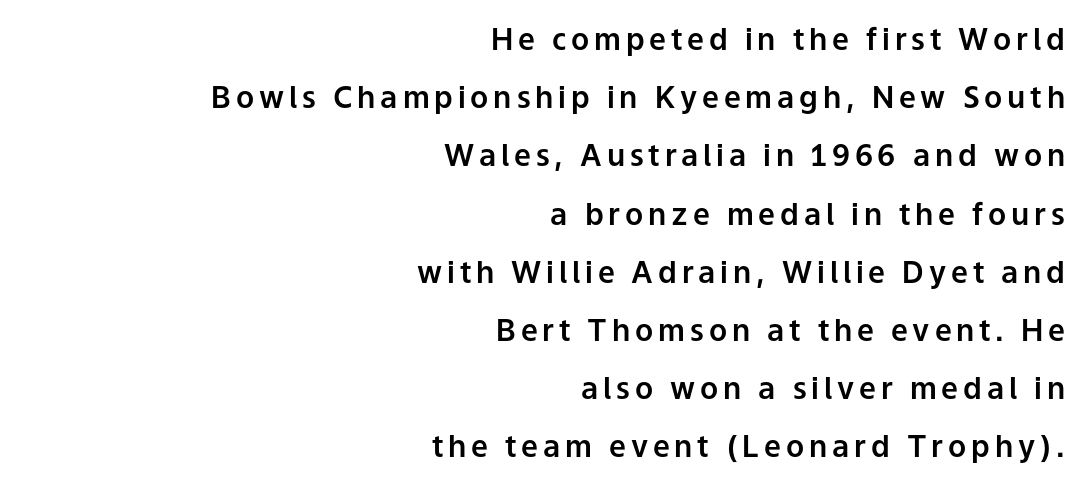
{"serif": "no", "italic": "no", "width": "normal", "stroke_contrast": "low", "x_height": "medium", "monospaced": "no", "underline": "no", "align": "right", "line_spacing": "loose", "line_spacing_ratio": 1.94, "glyph_px": 30}
